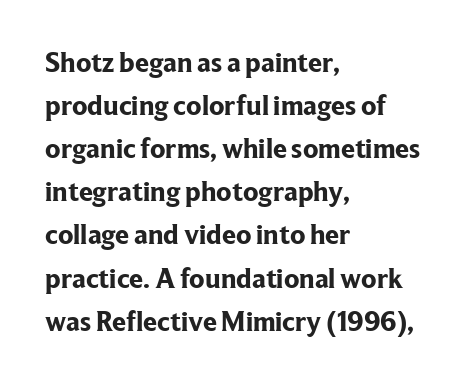
Honestly, the letter spacing is just normal — you wouldn't notice it. Every stem runs plumb, perpendicular to the baseline. Students, this is bold: see how much ink each stroke carries. The passage shown is typed in a proportional face where columns would drift.
